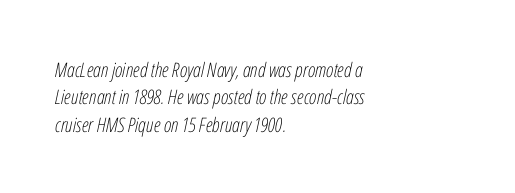
The image shows 20 px text type, italic (leaning right); set left-aligned, normal line spacing (1.37x), normal letter spacing, not underlined.
